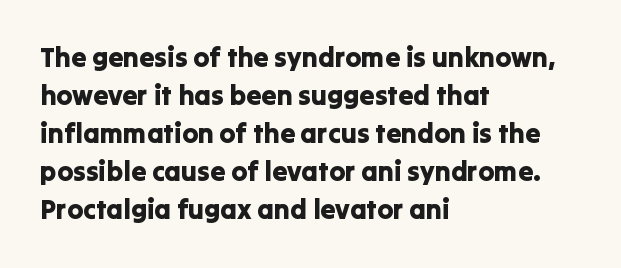
{"italic": "no", "underline": "no", "align": "left", "line_spacing": "normal", "line_spacing_ratio": 1.41, "letter_spacing": "normal", "letter_spacing_em": 0.0, "glyph_px": 27}
